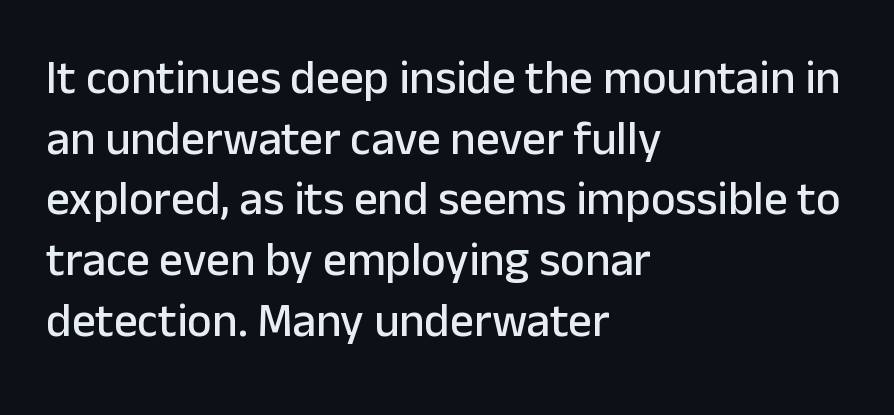
This is sans-serif lettering, the kind often seen on screens and signage. The passage is arranged the way most books set body copy — flush left. Italic? Not at all — the glyphs are vertical. Normally led — the rows are evenly, conventionally spaced. Words float on clear page, feet unadorned.
